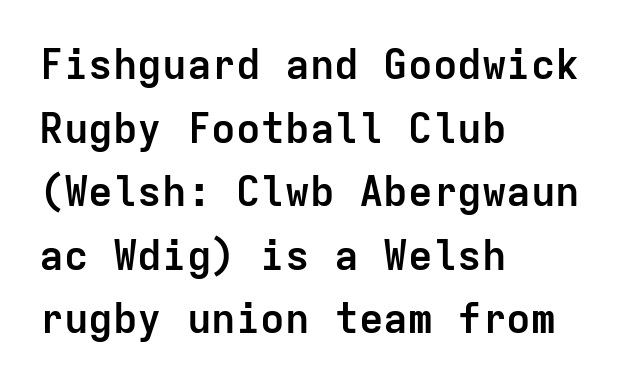
Spacing verdict: monospaced, one width for all characters. Students, this is bold: see how much ink each stroke carries. Decoration check: the copy has no underline. Leading matches the norm, producing a regular column. Standard letterfit; no display-style spreading of the glyphs.
